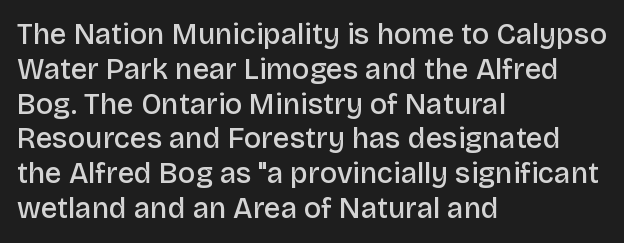
{"serif": "no", "italic": "no", "bold": "semi", "weight": "semibold", "width": "normal", "stroke_contrast": "low", "x_height": "large", "monospaced": "no", "underline": "no", "align": "left", "line_spacing_ratio": 1.2, "letter_spacing": "normal", "letter_spacing_em": 0.0, "glyph_px": 29}
